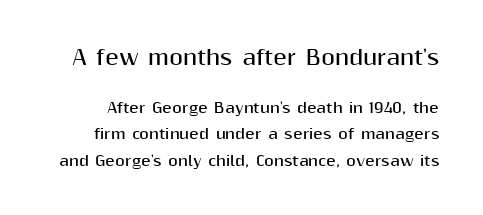
The lettering stays uniformly vertical, giving the passage a roman look. No extra tracking has been applied to these lines. The space directly below the letters is spotless. These lines carry a lot of weight — the face is fully bold.
